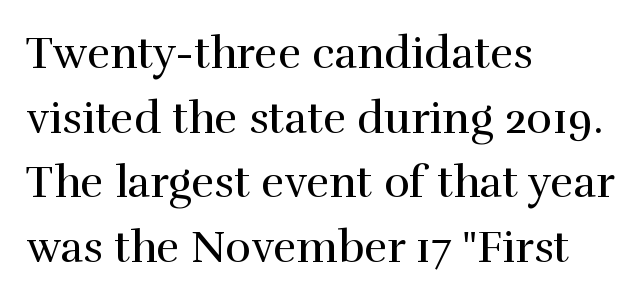
{"serif": "yes", "italic": "no", "bold": "no", "weight": "regular", "width": "normal", "x_height": "medium", "monospaced": "no", "underline": "no", "align": "left", "line_spacing": "normal", "line_spacing_ratio": 1.47, "letter_spacing": "normal", "letter_spacing_em": 0.0, "glyph_px": 44}
